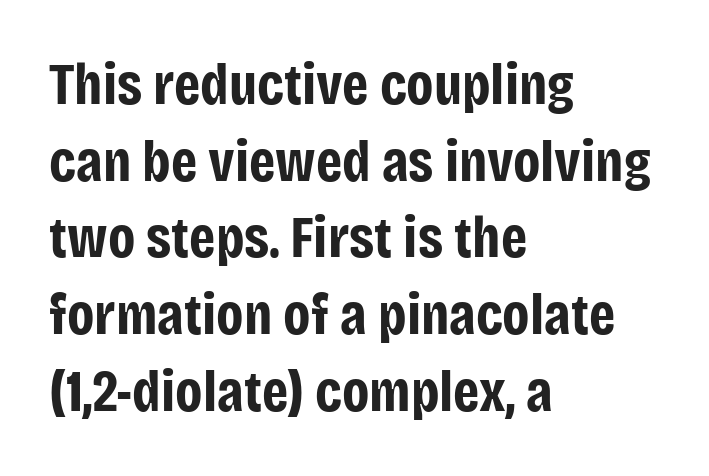
{"serif": "no", "italic": "no", "bold": "yes", "weight": "bold", "width": "condensed", "stroke_contrast": "low", "x_height": "large", "monospaced": "no", "underline": "no", "align": "left", "line_spacing": "normal", "line_spacing_ratio": 1.3, "letter_spacing": "normal", "letter_spacing_em": 0.0, "glyph_px": 59}
